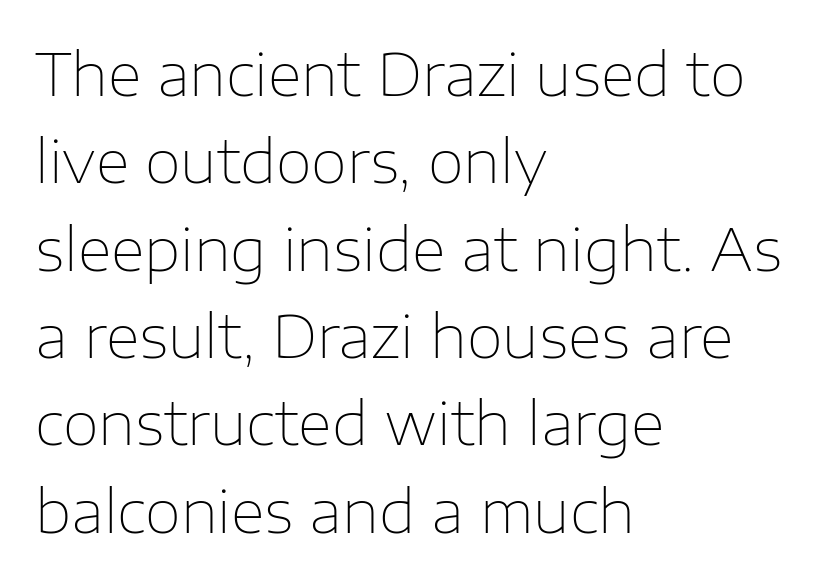
Q: Is the text bold? A: No.
Q: Is the text italic (slanted)? A: No, it is upright.
Q: Is the typeface a serif or a sans-serif typeface? A: Sans-serif.
Q: Is the text underlined? A: No.
Q: How is the paragraph aligned? A: Left-aligned.
Q: Is the spacing between letters normal or unusually wide? A: Normal.
Q: Is the spacing between lines tight, normal or loose? A: Normal.
Q: Width (condensed, normal, or wide)? A: Normal.
Q: Stroke contrast? A: Low.
Q: x-height? A: Medium.
Q: Monospaced? A: No.
